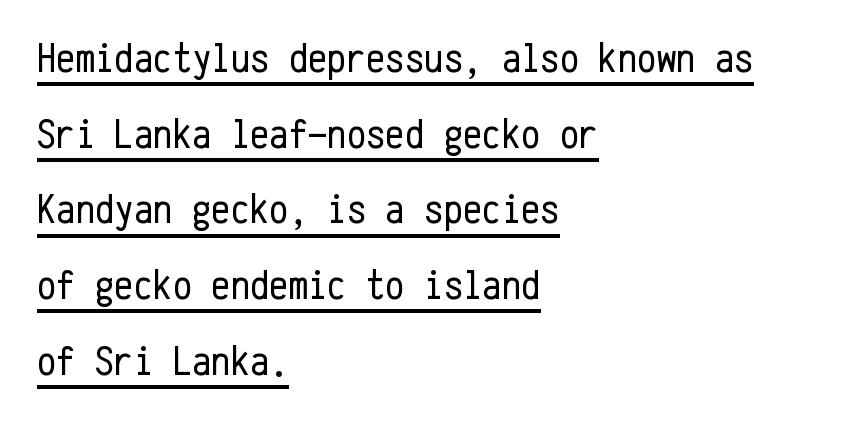
Tracking here is standard; glyphs follow each other at the usual distance. Spacing verdict: monospaced, one width for all characters. A continuous stroke trails under the words, as in a hyperlink. In terms of letterform style, serifs are entirely absent. The weight tops out at a normal text grade. Quick note: not italic, upright.
